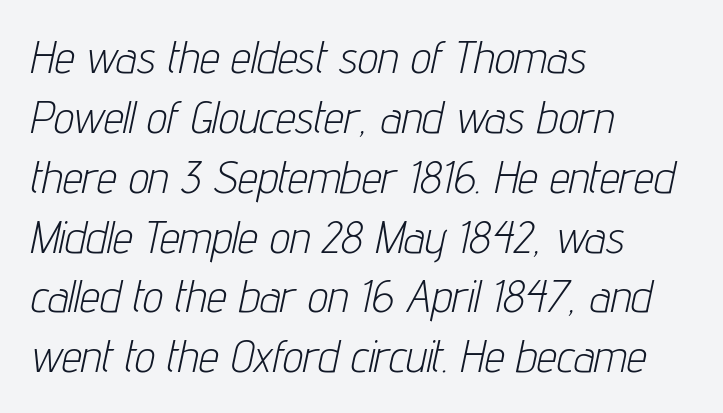
Is the stroke heavy? The answer is a plain regular-or-lighter. Layout note: lines flush left. Italic: yes, the glyphs are oblique. Caption: standard tracking, unaltered. Proportional: the letters do not fall into vertical columns.
